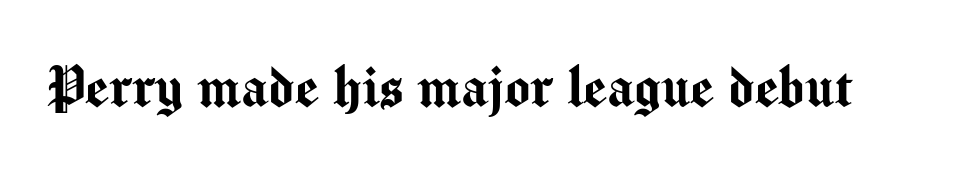
Q: Is the text italic (slanted)? A: No, it is upright.
Q: Is the typeface a serif or a sans-serif typeface? A: Sans-serif.
Q: Is the text underlined? A: No.
Q: Is the spacing between letters normal or unusually wide? A: Normal.
Q: Width (condensed, normal, or wide)? A: Normal.
Q: Stroke contrast? A: Medium.
Q: x-height? A: Medium.
Q: Monospaced? A: No.
